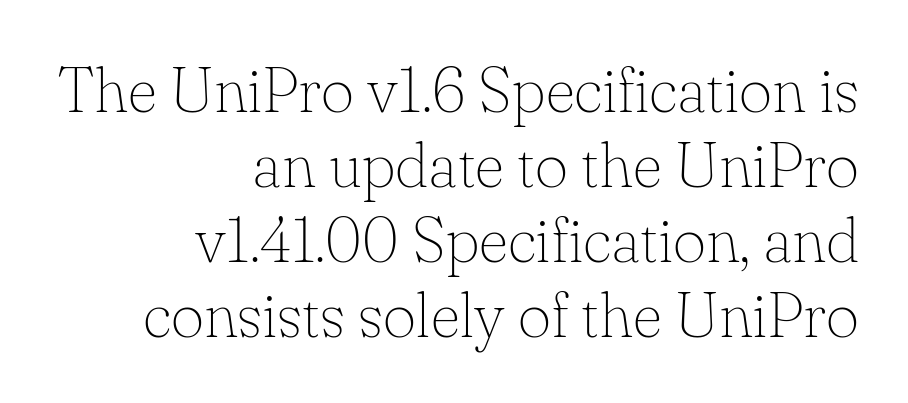
The image shows 64 px thin serif type, upright; set right-aligned, line spacing 1.17x, normal letter spacing, not underlined; low stroke contrast and a small x-height.
